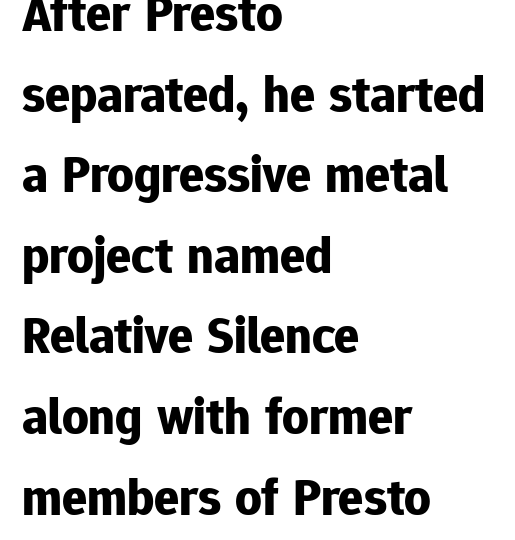
The image shows 52 px bold sans-serif type, upright; set left-aligned, normal line spacing (1.55x), normal letter spacing, not underlined; low stroke contrast and a medium x-height.
